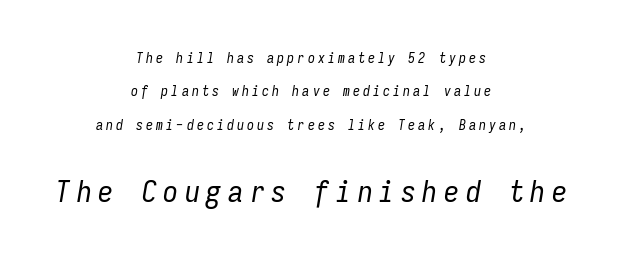
{"italic": "yes", "lean": "right", "slant_degrees": 9, "bold": "no", "weight": "regular", "width": "condensed", "stroke_contrast": "low", "x_height": "medium", "monospaced": "yes", "underline": "no", "align": "center", "line_spacing": "loose", "line_spacing_ratio": 2.39, "letter_spacing": "wide", "letter_spacing_em": 0.22, "larger_block": "second", "size_ratio": 2.14, "glyph_px": 30}
